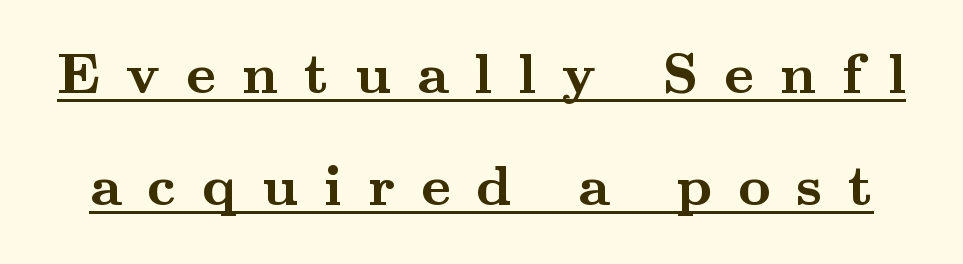
A typesetter would call this proportional, since set widths differ per character. Look at the bottom of the vertical strokes: they flare into serifs here. Thick stems and heavy bowls — unmistakably bold. Style check: upright.
